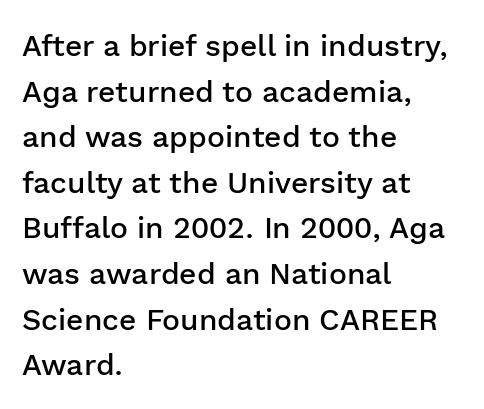
Q: Is the text bold? A: Semi-bold.
Q: Is the text italic (slanted)? A: No, it is upright.
Q: Is the typeface a serif or a sans-serif typeface? A: Sans-serif.
Q: Is the text underlined? A: No.
Q: How is the paragraph aligned? A: Left-aligned.
Q: Is the spacing between letters normal or unusually wide? A: Normal.
Q: Is the spacing between lines tight, normal or loose? A: Normal.
Q: Width (condensed, normal, or wide)? A: Normal.
Q: Stroke contrast? A: Low.
Q: x-height? A: Medium.
Q: Monospaced? A: No.
